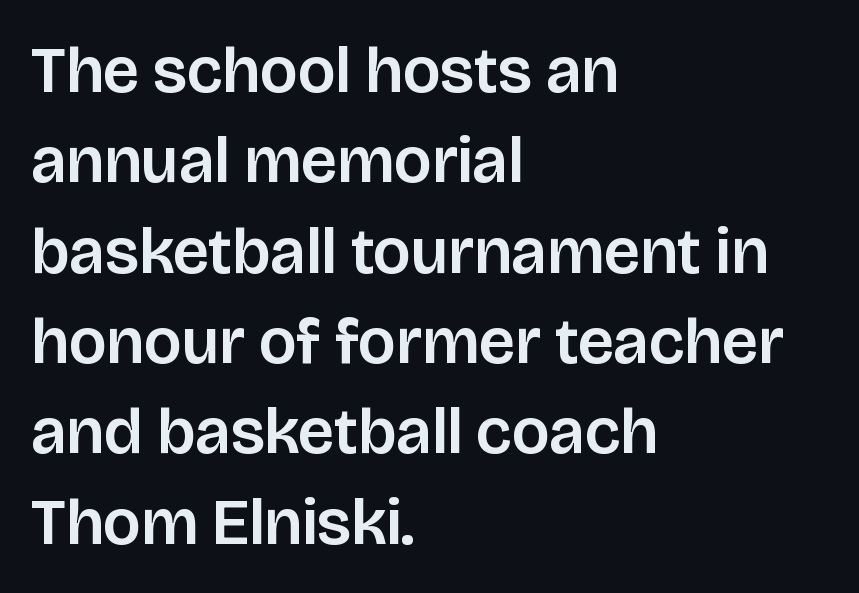
The image shows 65 px sans-serif type, upright; set left-aligned, normal line spacing (1.39x), normal letter spacing, not underlined; low stroke contrast and a large x-height.
